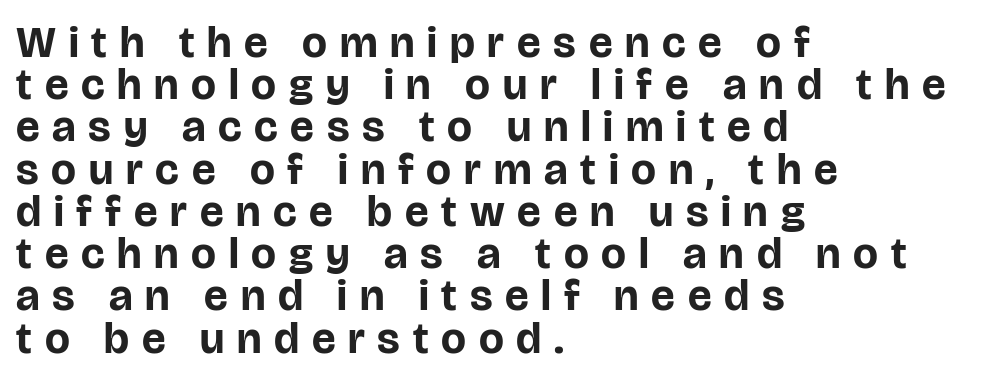
Words float on clear page, feet unadorned. Spacing verdict: proportional, widths tailored to each character. Posture: straight, roman, zero tilt. To sum up the face: it is a sans, with no serifs. Characters follow at a spacing far wider than the type designer built in.
